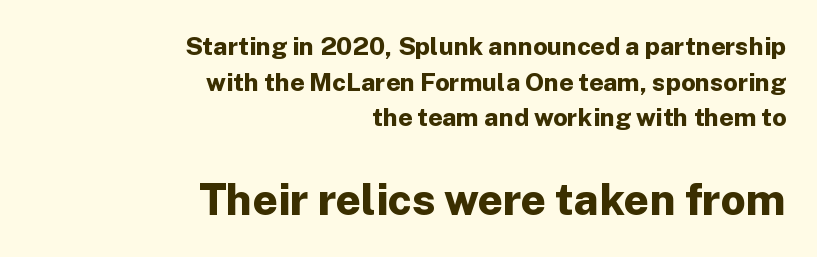
A typesetter would call this proportional, since set widths differ per character. The letters in the lower block stand taller than those in the block above. A sans-serif font was chosen for this passage. Unmarked baselines from the first word to the last. The paragraph shown leans on its right margin.
